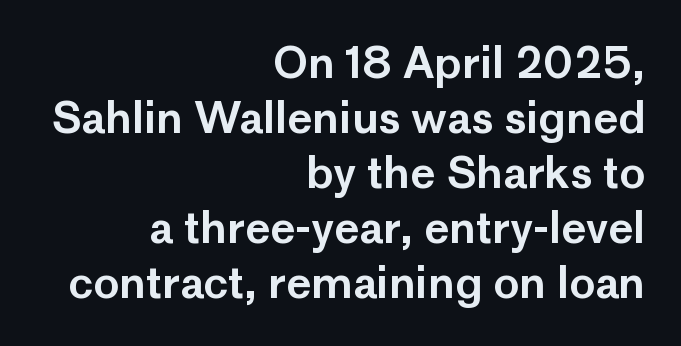
{"serif": "no", "italic": "no", "width": "normal", "stroke_contrast": "low", "x_height": "medium", "monospaced": "no", "underline": "no", "align": "right", "line_spacing": "normal", "line_spacing_ratio": 1.28, "letter_spacing": "normal", "letter_spacing_em": 0.0, "glyph_px": 43}
